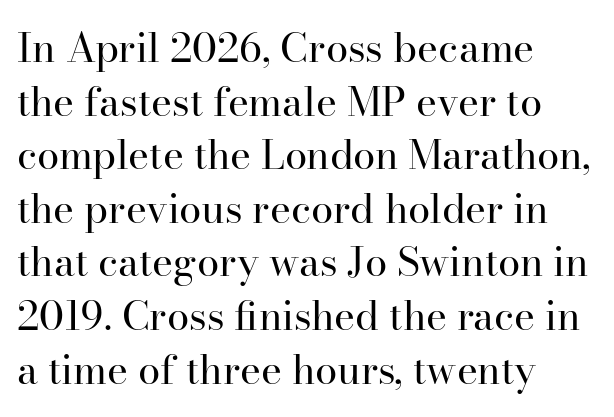
The image shows 40 px regular-weight serif type, upright; set left-aligned, normal line spacing (1.34x), normal letter spacing, not underlined; high stroke contrast and a small x-height.
